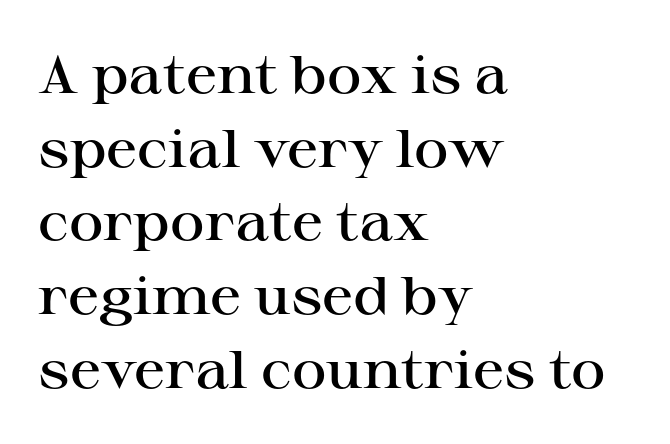
Horizontally, the lines are justified to the leading edge only. Lines of text with bare space underneath. Regular leading. Firm but not heavy-handed strokes: this text is semibold. Each letter keeps its own natural width here, so spacing adapts to shape.
